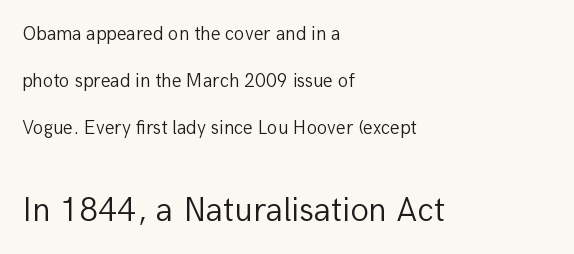
The following chunk of copy outweighs the initial chunk in type size. This sample uses plain, unmodified letter spacing. The type sits square on the baseline with zero lean. If you measured baseline to baseline, you'd find a long distance.
